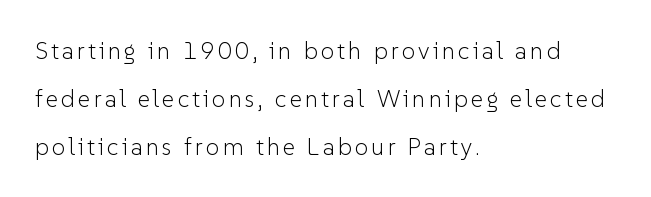
The image shows 24 px text type, upright; set left-aligned, loose line spacing (1.99x), not underlined.
